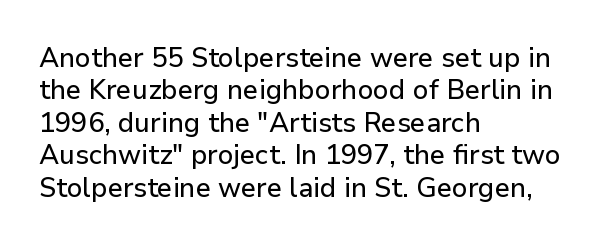
Q: Is the text italic (slanted)? A: No, it is upright.
Q: Is the text underlined? A: No.
Q: How is the paragraph aligned? A: Left-aligned.
Q: Is the spacing between letters normal or unusually wide? A: Normal.
